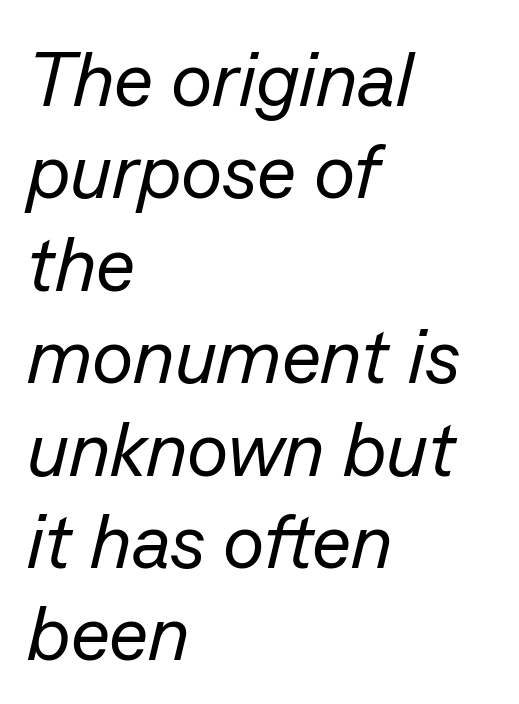
Slant detected: the letters are inclined. This rendering features lettering with no underline. The letterforms sit shoulder to shoulder at normal distance. If you drew a ruler down the left edge, every line would touch it. No letter is thick-stroked: the sample isn't bold.
